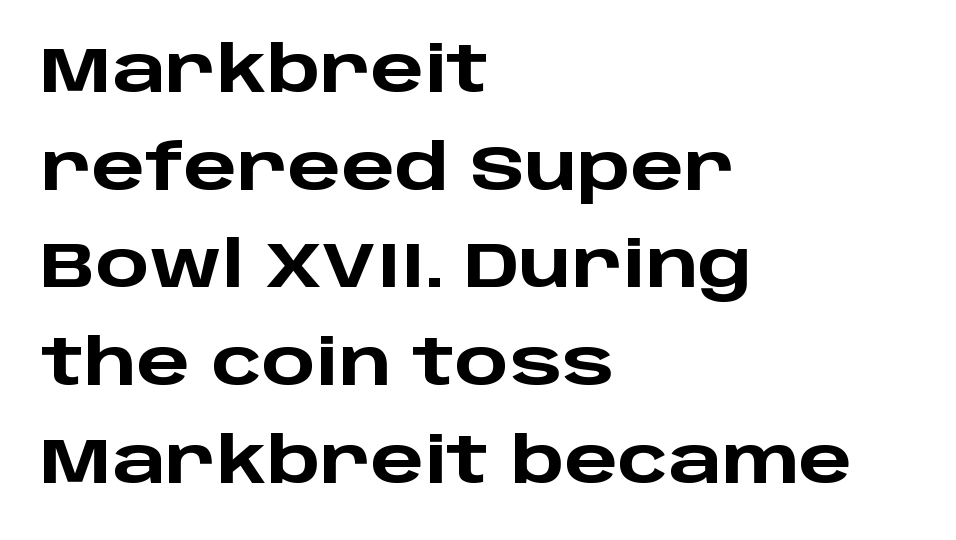
The image shows 63 px heavy, wide sans-serif type, upright; set left-aligned, normal line spacing (1.55x), normal letter spacing, not underlined; low stroke contrast and a large x-height.
